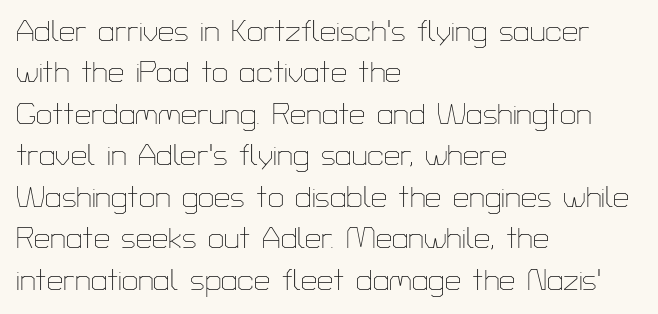
Tracking value appears to be zero — textbook default spacing. No letter is thick-stroked: the sample isn't bold. The specimen reads as upright at a glance. Where is the straight margin? On the left.
